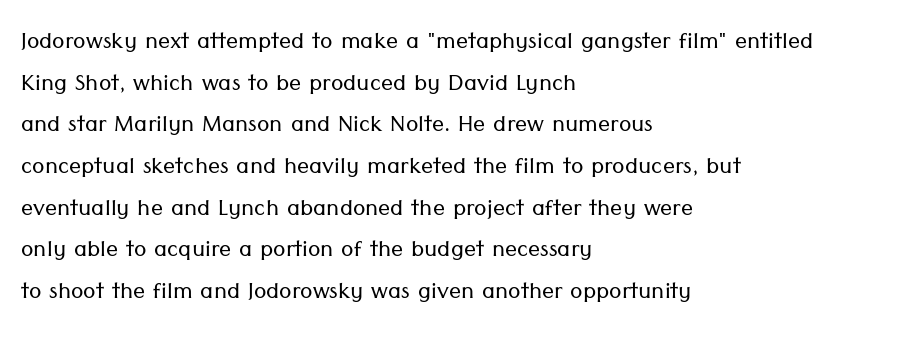
The image shows 30 px light sans-serif type, upright; set left-aligned, normal line spacing (1.39x), normal letter spacing, not underlined; low stroke contrast and a medium x-height.
